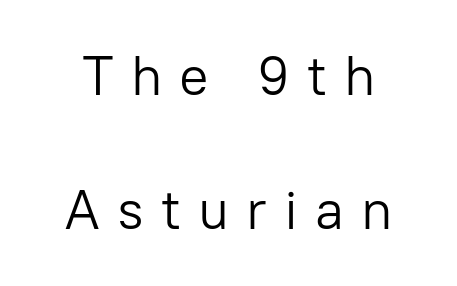
The image shows 55 px light sans-serif type, upright; set loose line spacing (2.44x), unusually wide letter spacing (+0.31 em), not underlined; low stroke contrast and a medium x-height.
